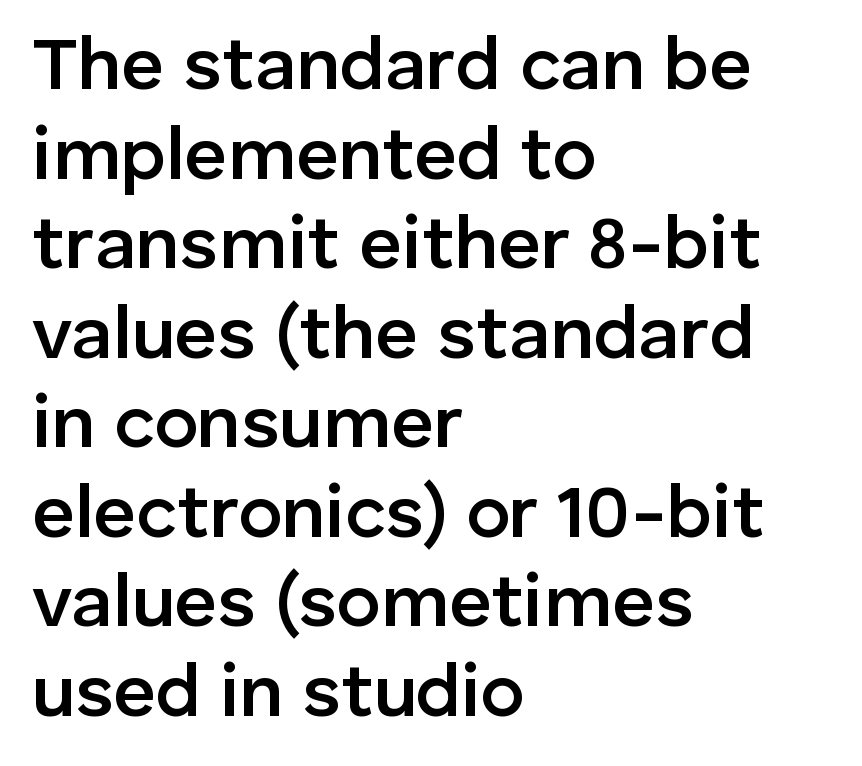
{"serif": "no", "italic": "no", "bold": "semi", "weight": "semibold", "width": "normal", "stroke_contrast": "low", "x_height": "medium", "monospaced": "no", "underline": "no", "align": "left", "line_spacing_ratio": 1.21, "letter_spacing": "normal", "letter_spacing_em": 0.0, "glyph_px": 74}
